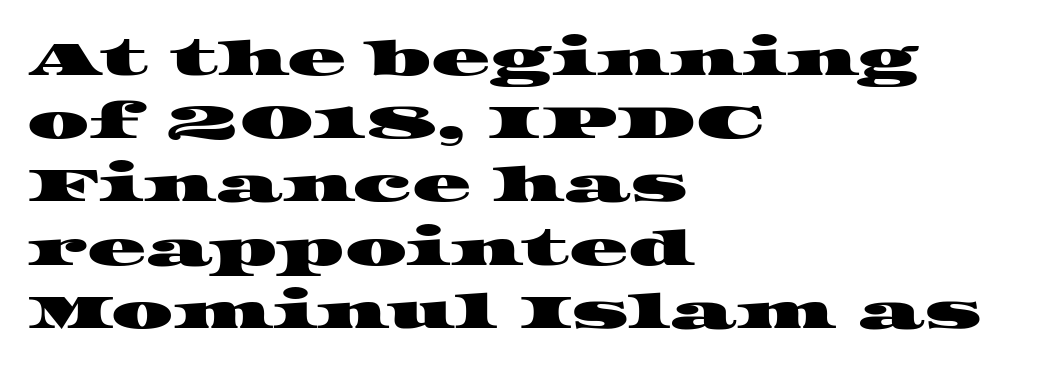
{"serif": "yes", "width": "wide", "stroke_contrast": "high", "x_height": "large", "monospaced": "no", "underline": "no", "align": "left", "line_spacing": "normal", "line_spacing_ratio": 1.29, "letter_spacing": "normal", "letter_spacing_em": 0.0, "glyph_px": 49}
